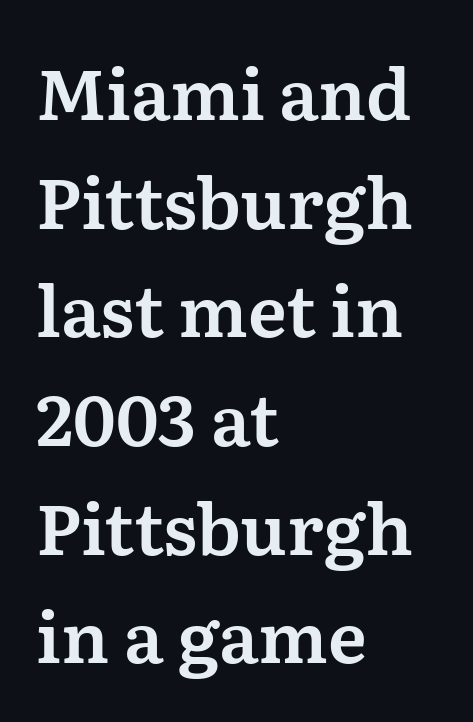
Q: Is the text italic (slanted)? A: No, it is upright.
Q: Is the typeface a serif or a sans-serif typeface? A: Serif.
Q: Is the text underlined? A: No.
Q: How is the paragraph aligned? A: Left-aligned.
Q: Is the spacing between letters normal or unusually wide? A: Normal.
Q: Is the spacing between lines tight, normal or loose? A: Normal.
Q: Width (condensed, normal, or wide)? A: Normal.
Q: Stroke contrast? A: Medium.
Q: x-height? A: Medium.
Q: Monospaced? A: No.
